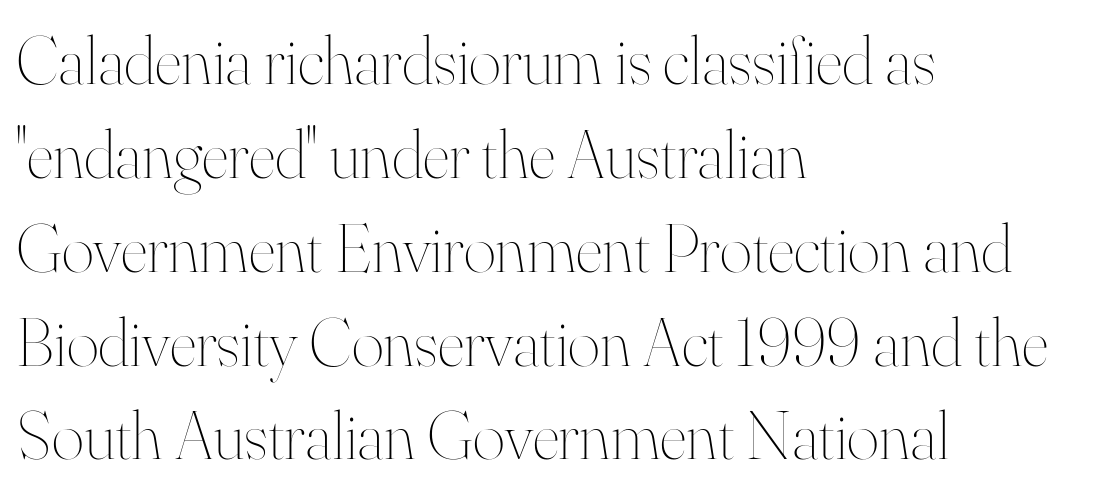
Q: Is the text bold? A: No.
Q: Is the text italic (slanted)? A: No, it is upright.
Q: Is the text underlined? A: No.
Q: How is the paragraph aligned? A: Left-aligned.
Q: Is the spacing between letters normal or unusually wide? A: Normal.
Q: Is the spacing between lines tight, normal or loose? A: Normal.
Q: Width (condensed, normal, or wide)? A: Normal.
Q: Stroke contrast? A: High.
Q: x-height? A: Small.
Q: Monospaced? A: No.
